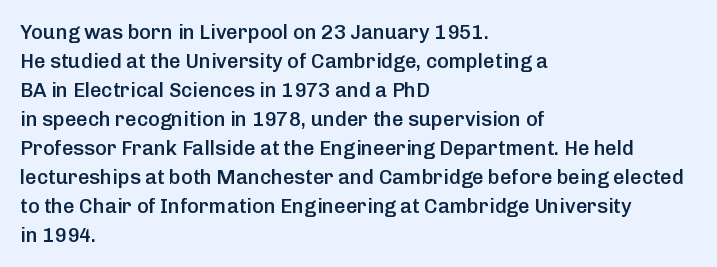
The image shows 20 px text type, upright; set left-aligned, normal line spacing (1.45x), normal letter spacing, not underlined.
